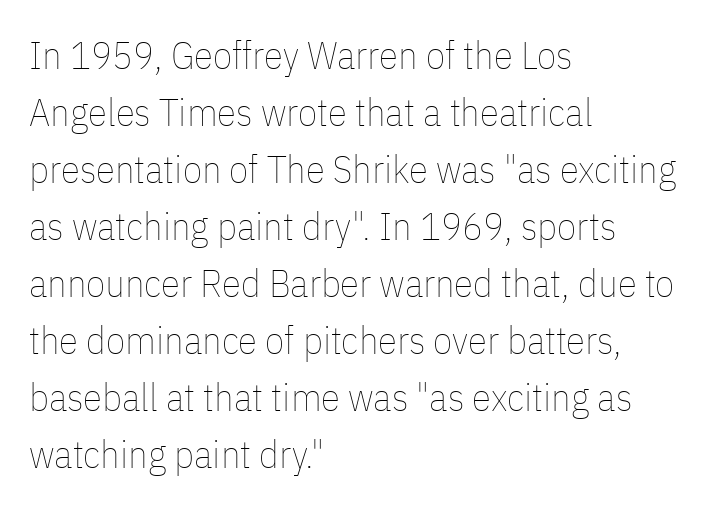
{"italic": "no", "bold": "no", "weight": "thin", "width": "condensed", "stroke_contrast": "low", "x_height": "medium", "monospaced": "no", "underline": "no", "align": "left", "line_spacing": "normal", "line_spacing_ratio": 1.46, "letter_spacing": "normal", "letter_spacing_em": 0.0, "glyph_px": 39}
